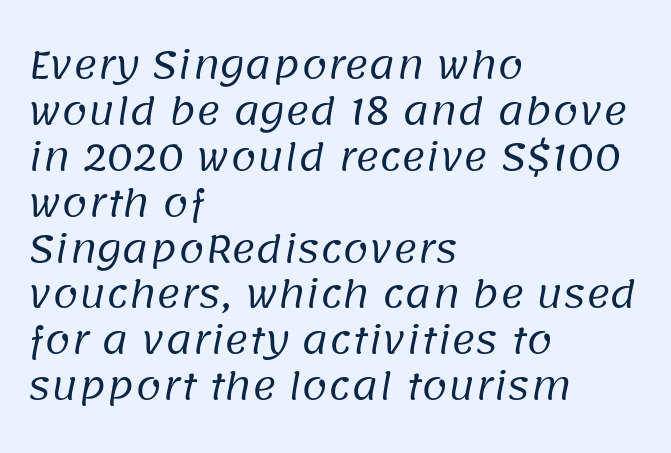
Decoration check: the copy has no underline. The font sits on the lighter half of the weight spectrum, regular included. Letter spacing: default. The lines are quadded left. Font category for this specimen: sans-serif. Is this a fixed-width face? No — the glyphs have proportional, varying widths.
